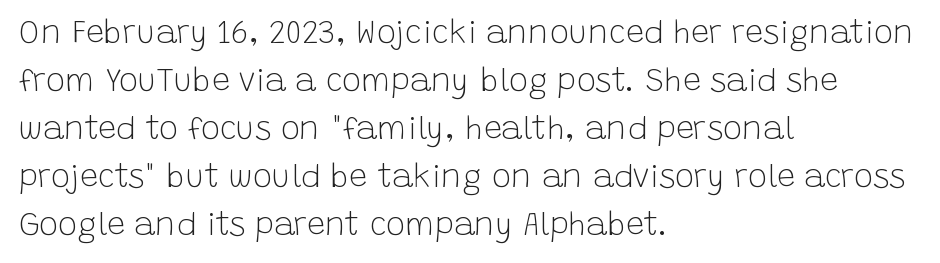
Q: Is the text bold? A: No.
Q: Is the text italic (slanted)? A: No, it is upright.
Q: Is the typeface a serif or a sans-serif typeface? A: Sans-serif.
Q: Is the text underlined? A: No.
Q: How is the paragraph aligned? A: Left-aligned.
Q: Is the spacing between letters normal or unusually wide? A: Normal.
Q: Is the spacing between lines tight, normal or loose? A: Normal.
Q: Width (condensed, normal, or wide)? A: Normal.
Q: Stroke contrast? A: Low.
Q: x-height? A: Large.
Q: Monospaced? A: No.
